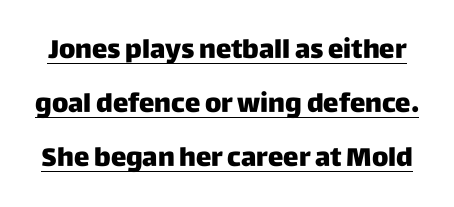
The image shows 26 px text type, upright; set loose line spacing (2.08x), normal letter spacing, underlined.
